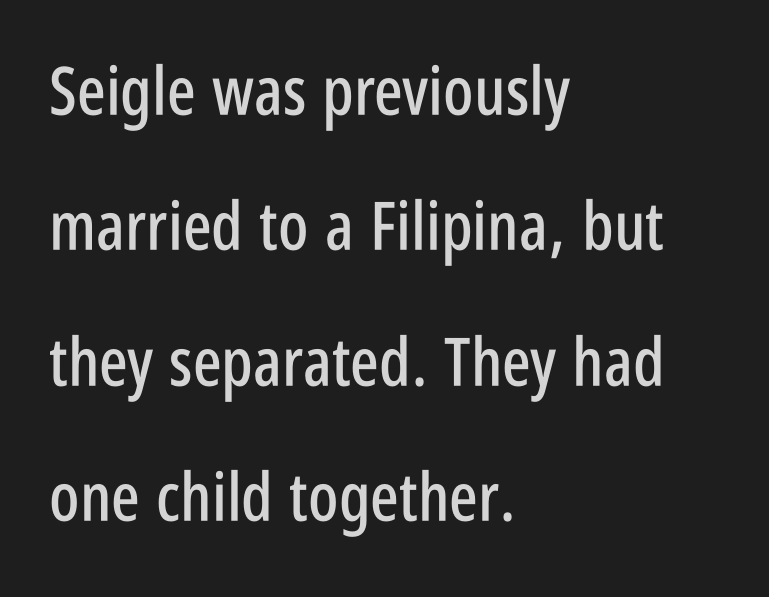
The image shows 67 px condensed sans-serif type, upright; set left-aligned, loose line spacing (2.02x), normal letter spacing, not underlined; low stroke contrast and a large x-height.
